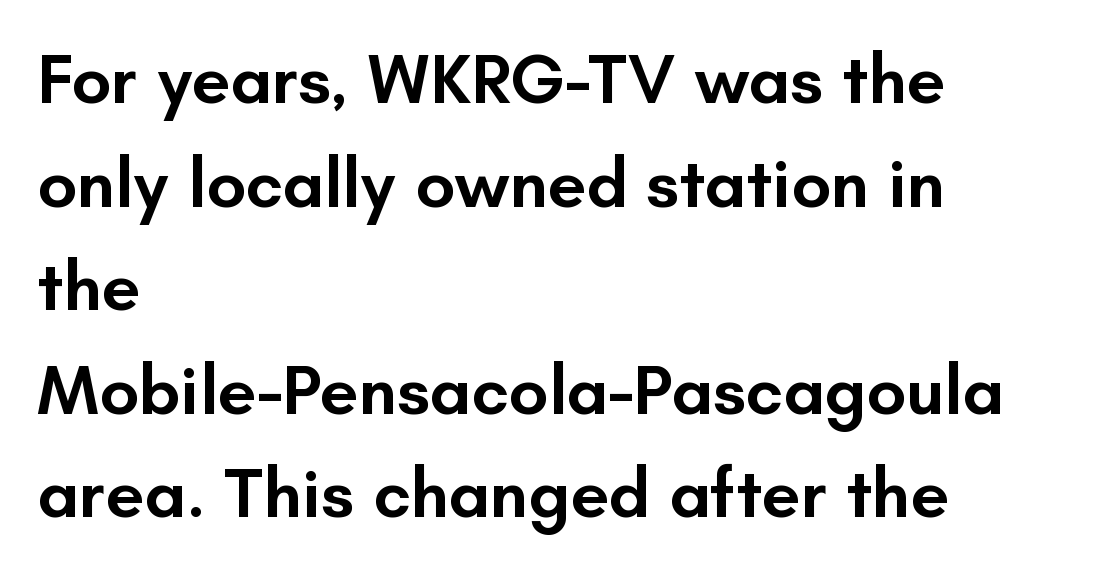
Q: Is the text bold? A: Semi-bold.
Q: Is the text italic (slanted)? A: No, it is upright.
Q: Is the typeface a serif or a sans-serif typeface? A: Sans-serif.
Q: Is the text underlined? A: No.
Q: How is the paragraph aligned? A: Left-aligned.
Q: Is the spacing between letters normal or unusually wide? A: Normal.
Q: Is the spacing between lines tight, normal or loose? A: Normal.
Q: Width (condensed, normal, or wide)? A: Normal.
Q: Stroke contrast? A: Low.
Q: x-height? A: Small.
Q: Monospaced? A: No.
